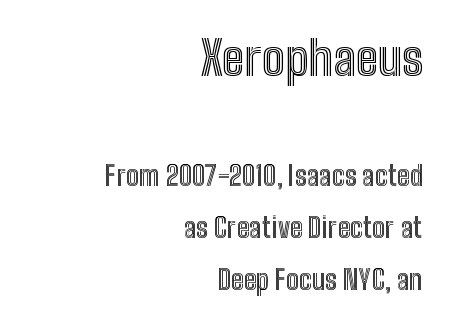
{"italic": "no", "width": "condensed", "x_height": "medium", "monospaced": "no", "underline": "no", "align": "right", "line_spacing": "loose", "line_spacing_ratio": 1.93, "letter_spacing": "normal", "letter_spacing_em": 0.0, "larger_block": "first", "size_ratio": 1.78, "glyph_px": 48}
